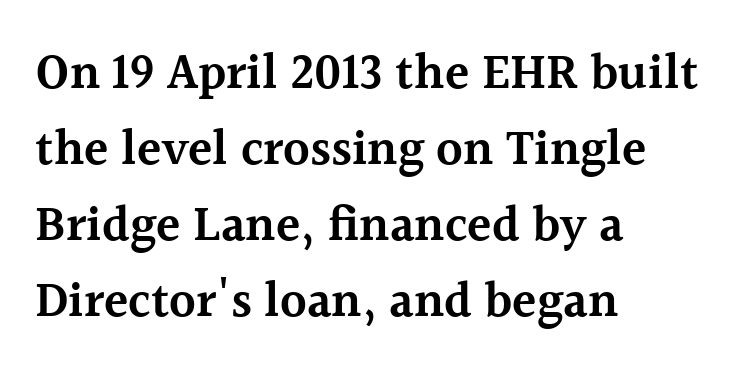
The image shows 50 px semibold serif type, upright; set left-aligned, normal line spacing (1.52x), normal letter spacing, not underlined; a medium x-height.
